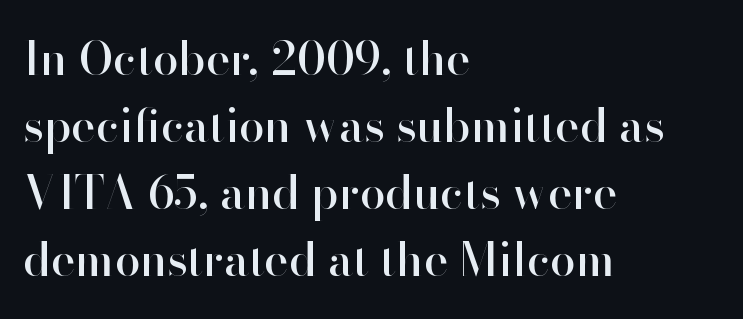
Q: Is the text italic (slanted)? A: No, it is upright.
Q: Is the typeface a serif or a sans-serif typeface? A: Sans-serif.
Q: Is the text underlined? A: No.
Q: How is the paragraph aligned? A: Left-aligned.
Q: Is the spacing between letters normal or unusually wide? A: Normal.
Q: Is the spacing between lines tight, normal or loose? A: Normal.
Q: Width (condensed, normal, or wide)? A: Normal.
Q: Stroke contrast? A: High.
Q: x-height? A: Small.
Q: Monospaced? A: No.
